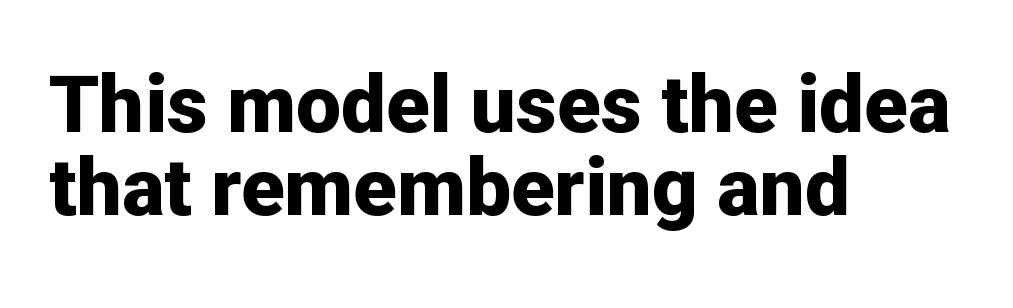
The image shows 80 px bold sans-serif type, upright; set left-aligned, tight line spacing (1.04x), normal letter spacing, not underlined; low stroke contrast and a medium x-height.
